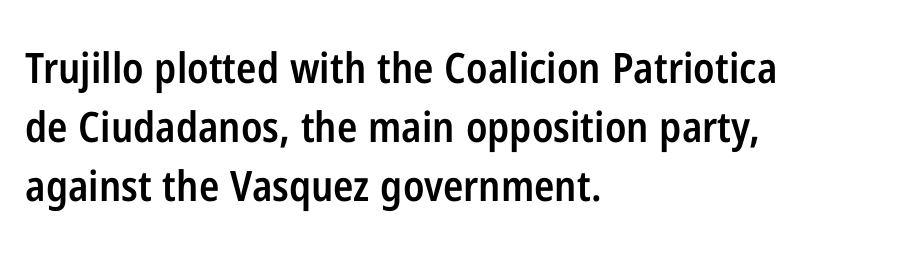
Q: Is the text bold? A: Semi-bold.
Q: Is the text italic (slanted)? A: No, it is upright.
Q: Is the typeface a serif or a sans-serif typeface? A: Sans-serif.
Q: Is the text underlined? A: No.
Q: How is the paragraph aligned? A: Left-aligned.
Q: Is the spacing between letters normal or unusually wide? A: Normal.
Q: Is the spacing between lines tight, normal or loose? A: Normal.
Q: Width (condensed, normal, or wide)? A: Condensed.
Q: Stroke contrast? A: Low.
Q: x-height? A: Medium.
Q: Monospaced? A: No.
